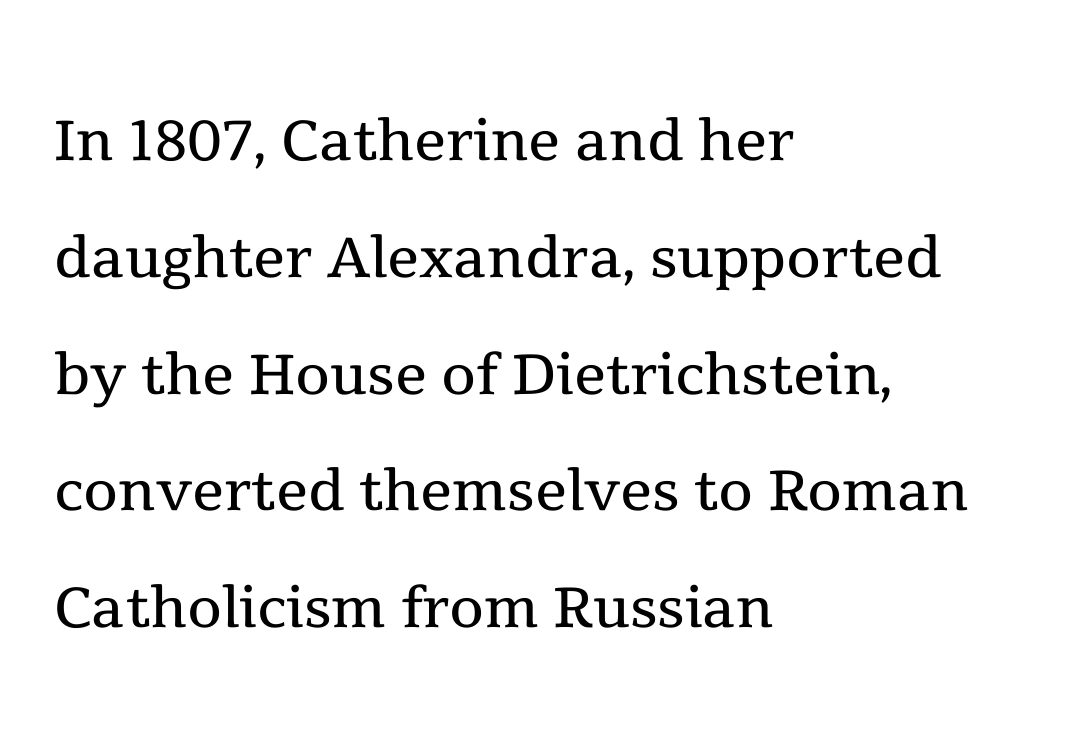
No word sits above an underline. Vertical strokes here are truly vertical. Students, note that the glyphs here touch the page at normal intervals. The block of text has a typical density, with ordinary space between rows.
